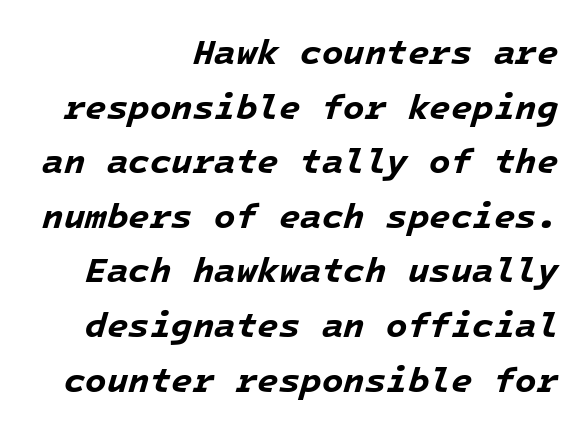
{"italic": "yes", "lean": "right", "slant_degrees": 16, "bold": "yes", "weight": "bold", "width": "normal", "stroke_contrast": "low", "x_height": "medium", "monospaced": "yes", "underline": "no", "align": "right", "line_spacing": "normal", "line_spacing_ratio": 1.56, "letter_spacing": "normal", "letter_spacing_em": 0.0, "glyph_px": 35}
